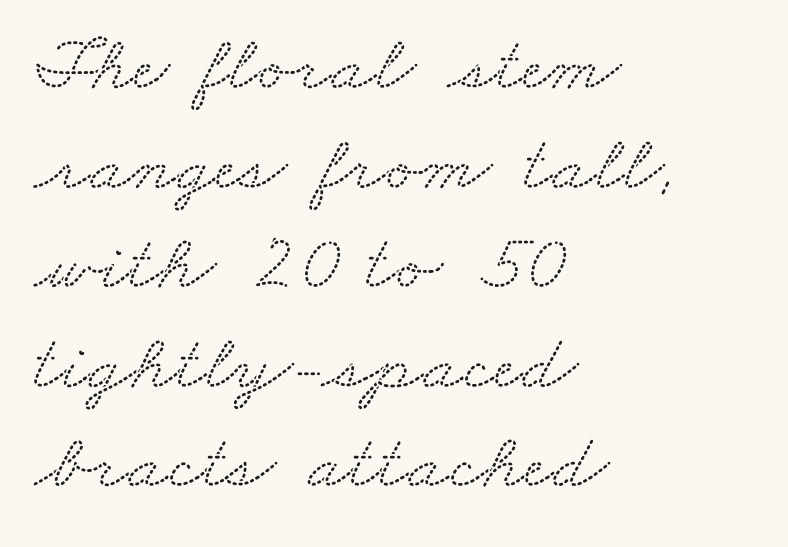
The typeface chosen for these lines features serifs. The paragraph has a hard left edge and a soft right edge. Is this a fixed-width face? No — the glyphs have proportional, varying widths. Honestly, the row spacing looks completely unremarkable. Compared with typical body copy, the letter spacing here is the same.
